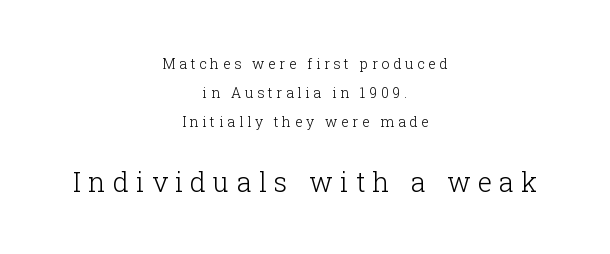
Q: Is the text bold? A: No.
Q: Is the text italic (slanted)? A: No, it is upright.
Q: Is the text underlined? A: No.
Q: How is the paragraph aligned? A: Centered.
Q: Is the spacing between letters normal or unusually wide? A: Unusually wide.
Q: Is the spacing between lines tight, normal or loose? A: Loose.
Q: Which block of text is set in a larger size, the first (top) or the second (bottom)? A: The second (bottom) one.
